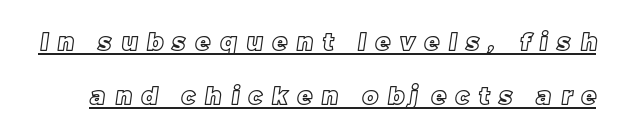
Q: Is the text underlined? A: Yes.
Q: Is the spacing between letters normal or unusually wide? A: Unusually wide.
Q: Is the spacing between lines tight, normal or loose? A: Loose.
